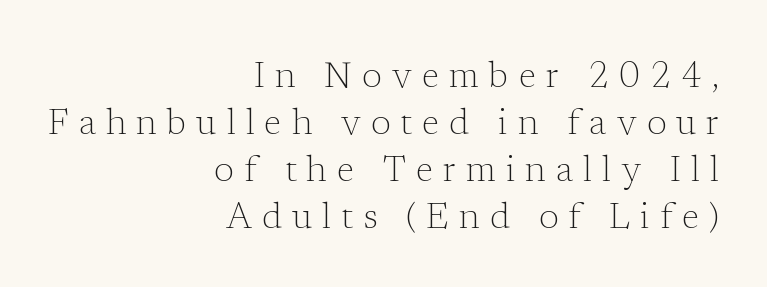
Inter-character spacing is expanded well beyond the font's built-in metrics. Spacing verdict: proportional, widths tailored to each character. Type without underlining. Caption: multi-line text, flush right, ragged left. The block of text has a typical density, with ordinary space between rows. Heaviness? Minimal to ordinary, like unemphasized prose.
